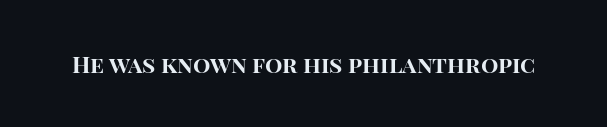
{"italic": "no", "bold": "yes", "underline": "no", "letter_spacing": "normal", "letter_spacing_em": 0.0, "glyph_px": 23}
